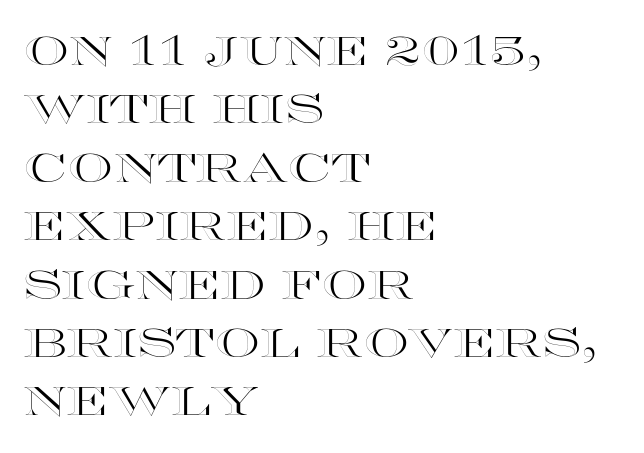
Spacing between characters is what you'd get straight out of the box. If you drew a ruler down the left edge, every line would touch it. Summary of vertical rhythm: regular, with standard interline spacing. Is this a fixed-width face? No — the glyphs have proportional, varying widths. Decoration check: the copy has no underline. Every character sits straight up, as roman type does.
